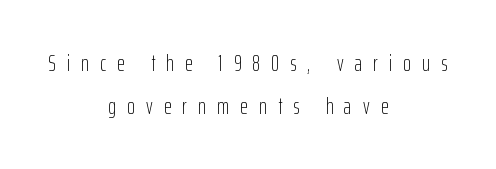
The image shows 23 px text type, upright; set centered, line spacing 1.85x, unusually wide letter spacing (+0.49 em), not underlined.
